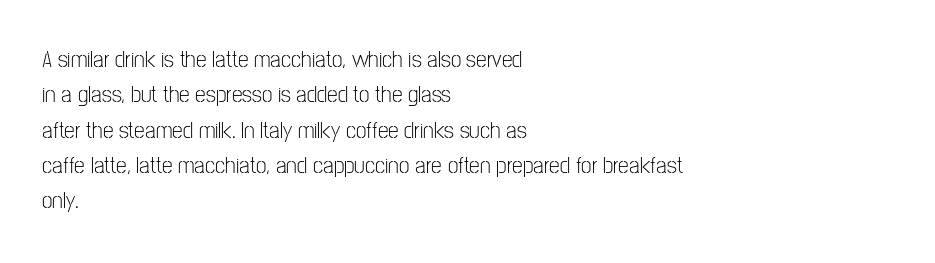
Tracking value appears to be zero — textbook default spacing. Posture: straight, roman, zero tilt. Leftover space on each line is placed entirely after the last word. This is not heavy type; no bold has been used.
